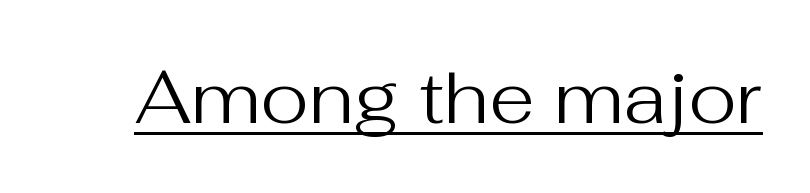
Q: Is the text bold? A: No.
Q: Is the text italic (slanted)? A: No, it is upright.
Q: Is the typeface a serif or a sans-serif typeface? A: Sans-serif.
Q: Is the text underlined? A: Yes.
Q: Is the spacing between letters normal or unusually wide? A: Normal.
Q: Width (condensed, normal, or wide)? A: Normal.
Q: Stroke contrast? A: Medium.
Q: x-height? A: Medium.
Q: Monospaced? A: No.
